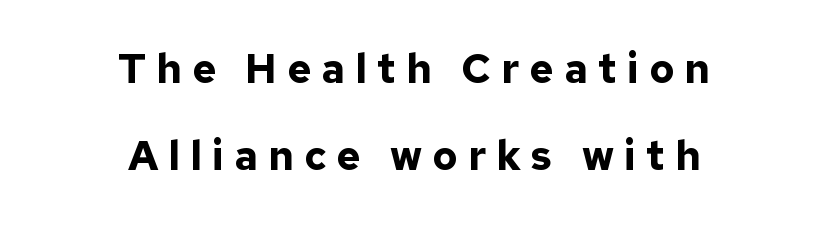
Posture: straight, roman, zero tilt. Each line is balanced around a shared central axis. Descenders are the only things crossing below the line. Character widths vary here, with narrow letters taking less room than wide ones. Compared with an ordinary text face, these strokes are far heavier — a full bold. The font family rendered here belongs to the sans-serif group.
